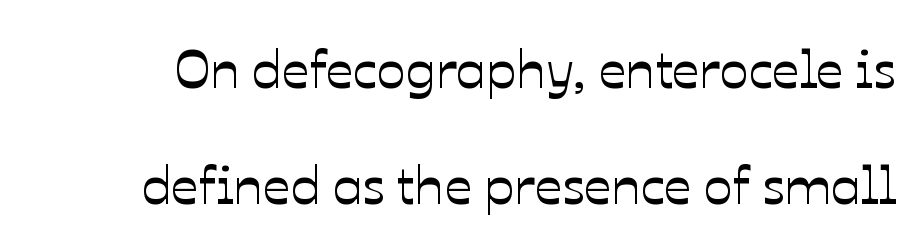
{"italic": "no", "width": "normal", "stroke_contrast": "low", "x_height": "medium", "monospaced": "no", "underline": "no", "line_spacing": "loose", "line_spacing_ratio": 2.14, "letter_spacing": "normal", "letter_spacing_em": 0.0, "glyph_px": 54}
